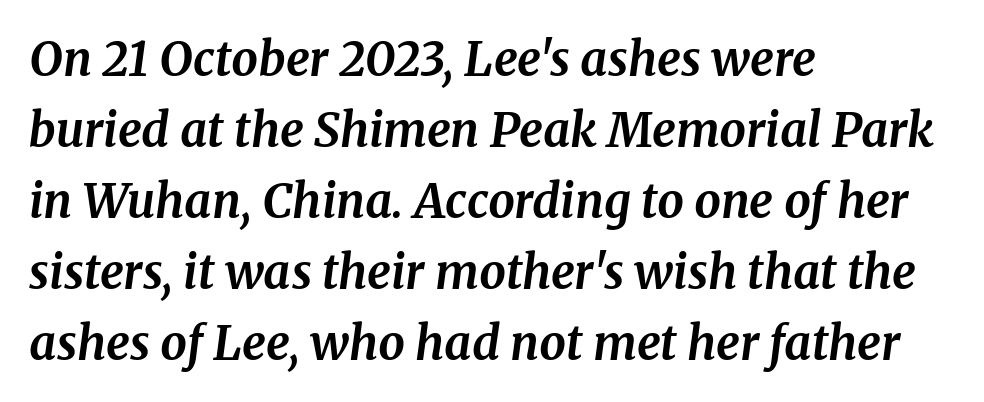
{"serif": "yes", "italic": "yes", "lean": "right", "slant_degrees": 8, "bold": "yes", "weight": "bold", "width": "normal", "stroke_contrast": "medium", "x_height": "medium", "monospaced": "no", "underline": "no", "align": "left", "line_spacing": "normal", "line_spacing_ratio": 1.51, "letter_spacing": "normal", "letter_spacing_em": 0.0, "glyph_px": 47}
